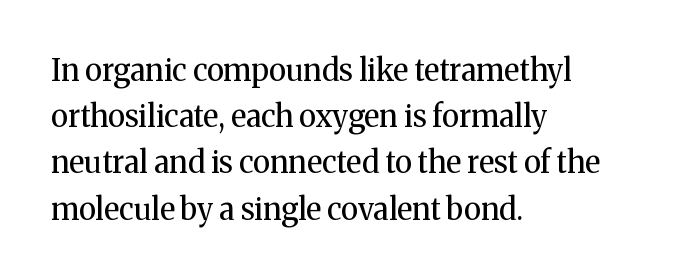
{"serif": "yes", "italic": "no", "bold": "no", "weight": "regular", "width": "normal", "stroke_contrast": "medium", "x_height": "medium", "monospaced": "no", "underline": "no", "align": "left", "line_spacing": "normal", "line_spacing_ratio": 1.54, "letter_spacing": "normal", "letter_spacing_em": 0.0, "glyph_px": 30}
